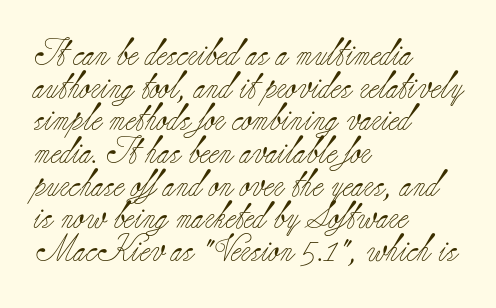
What stands out about the letter spacing? Nothing — it is the standard amount. This is not heavy type; no bold has been used. Just letters on the line, the space beneath them empty. This rendering uses left alignment, leaving the right contour irregular.
